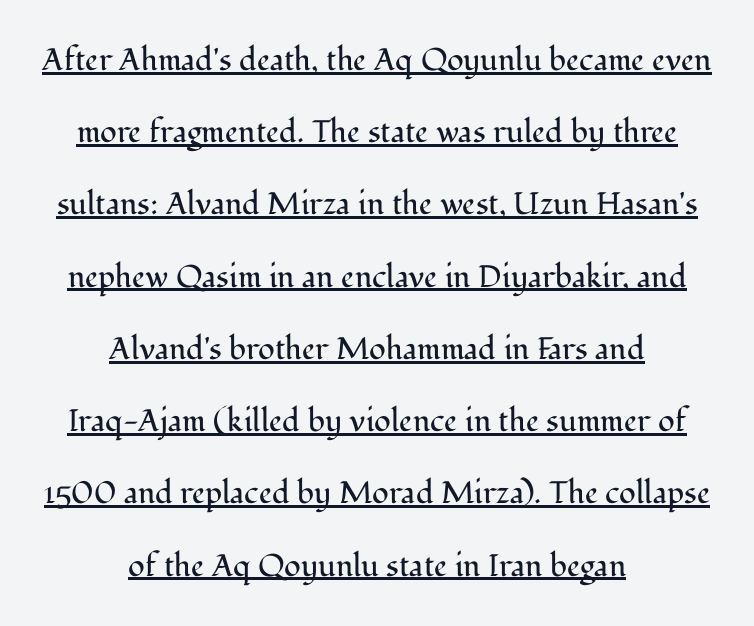
{"serif": "yes", "italic": "no", "bold": "no", "weight": "regular", "width": "normal", "stroke_contrast": "medium", "x_height": "medium", "monospaced": "no", "underline": "yes", "align": "center", "line_spacing": "loose", "line_spacing_ratio": 2.33, "letter_spacing": "normal", "letter_spacing_em": 0.0, "glyph_px": 31}
